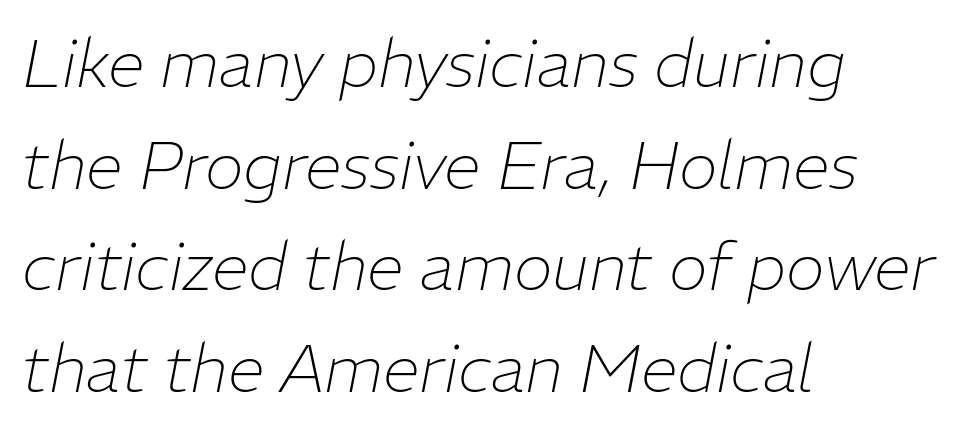
{"italic": "yes", "lean": "right", "slant_degrees": 11, "bold": "no", "weight": "thin", "width": "normal", "stroke_contrast": "low", "x_height": "medium", "monospaced": "no", "underline": "no", "align": "left", "line_spacing": "normal", "line_spacing_ratio": 1.54, "letter_spacing": "normal", "letter_spacing_em": 0.0, "glyph_px": 66}
